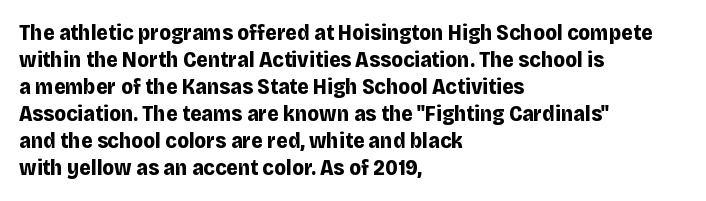
The setting favours the left margin, as ordinary paragraphs usually do. The strip under each line holds only bare page. Every letter is thick-stroked: bold, no question. In terms of posture, this sample is upright. Is the letter spacing exaggerated? No — it looks like the ordinary default.
